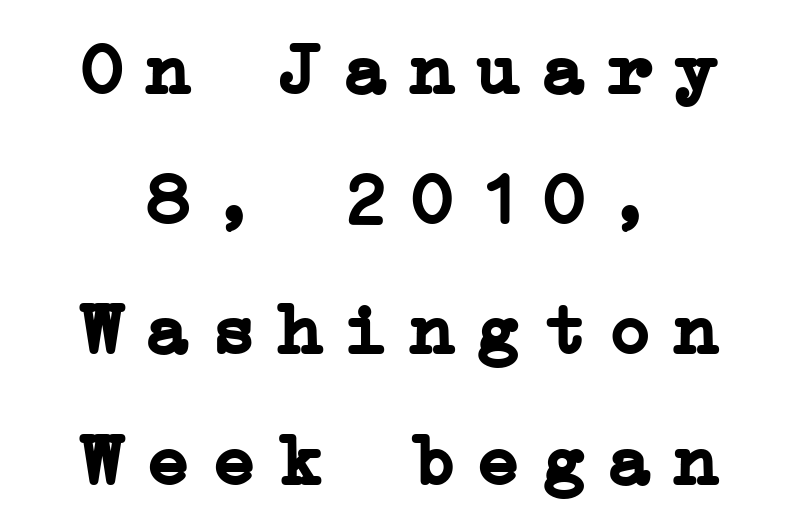
The image shows 74 px semibold serif type, upright; set line spacing 1.76x, unusually wide letter spacing (+0.29 em), not underlined; low stroke contrast and a medium x-height.
